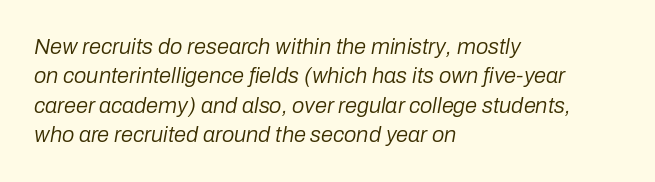
{"italic": "yes", "lean": "right", "slant_degrees": 10, "bold": "no", "underline": "no", "align": "left", "line_spacing": "normal", "line_spacing_ratio": 1.34, "letter_spacing": "normal", "letter_spacing_em": 0.0, "glyph_px": 22}
